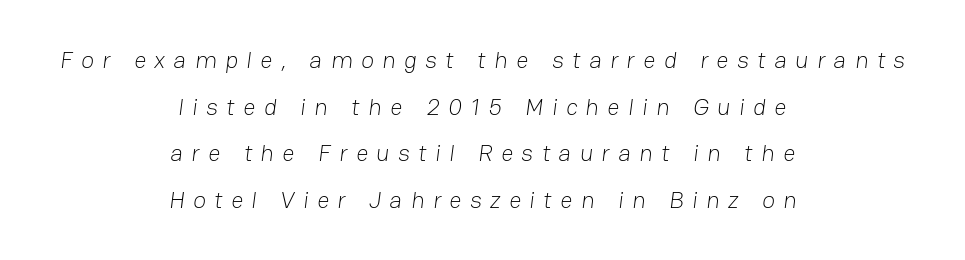
Q: Is the text bold? A: No.
Q: Is the text underlined? A: No.
Q: How is the paragraph aligned? A: Centered.
Q: Is the spacing between letters normal or unusually wide? A: Unusually wide.
Q: Is the spacing between lines tight, normal or loose? A: Loose.
